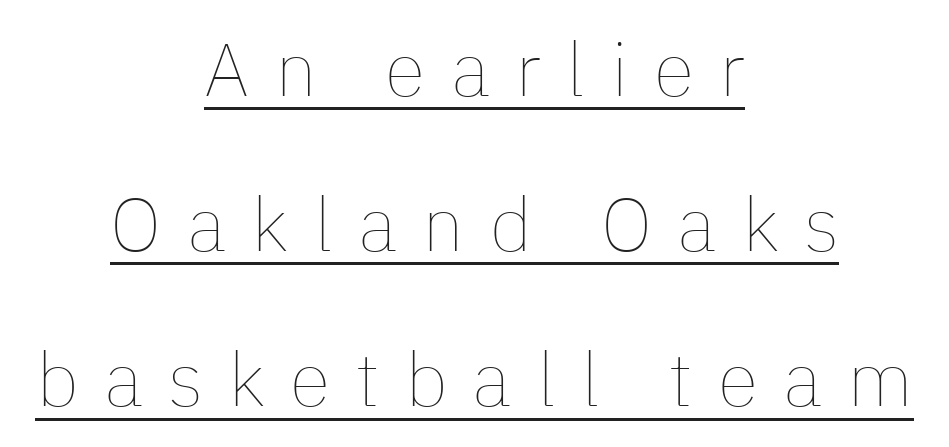
The weight would be labelled regular, book, light, or lighter still. The passage shown is typed in a proportional face where columns would drift. Students, observe the line beneath the letters — that is underlining. Do the letters lean? They stand straight.
